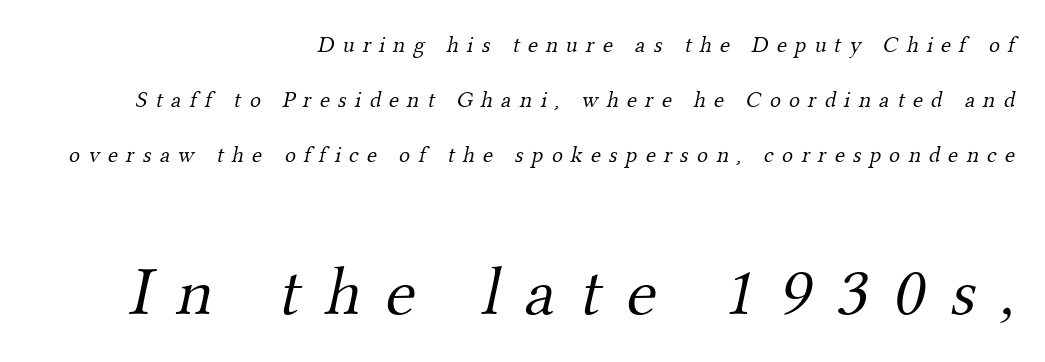
Q: Is the text bold? A: No.
Q: Is the typeface a serif or a sans-serif typeface? A: Serif.
Q: Is the text underlined? A: No.
Q: How is the paragraph aligned? A: Right-aligned.
Q: Is the spacing between letters normal or unusually wide? A: Unusually wide.
Q: Is the spacing between lines tight, normal or loose? A: Loose.
Q: Which block of text is set in a larger size, the first (top) or the second (bottom)? A: The second (bottom) one.
Q: Width (condensed, normal, or wide)? A: Normal.
Q: Stroke contrast? A: Medium.
Q: x-height? A: Small.
Q: Monospaced? A: No.
